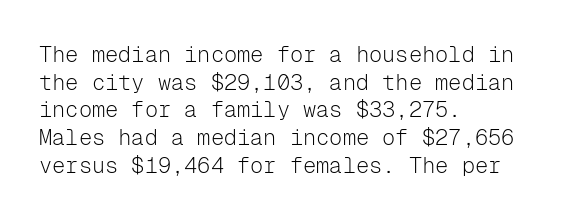
{"italic": "no", "bold": "no", "underline": "no", "align": "left", "line_spacing": "normal", "line_spacing_ratio": 1.26, "letter_spacing": "normal", "letter_spacing_em": 0.0, "glyph_px": 22}
